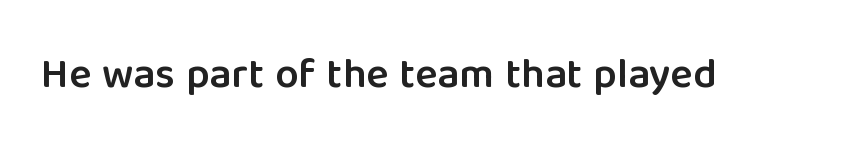
The typesetting leans somewhat heavy: a semibold. How are the letters spaced? Ordinarily, with no added tracking. These lines are rendered in a variable-pitch font. The gap between lines stays unmarked. Does the type have serifs? No, each stem ends abruptly.
